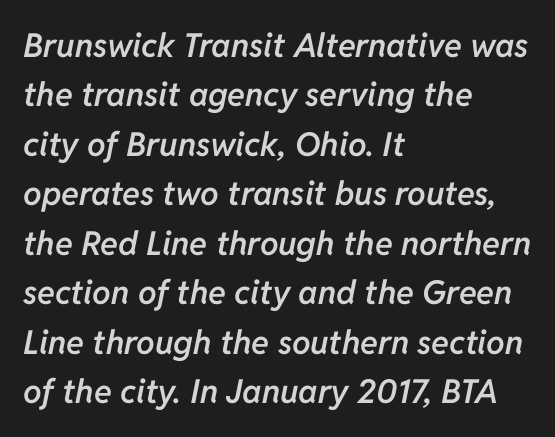
The image shows 33 px semibold type, italic (leaning right); set left-aligned, normal line spacing (1.5x), normal letter spacing, not underlined; low stroke contrast and a medium x-height.
